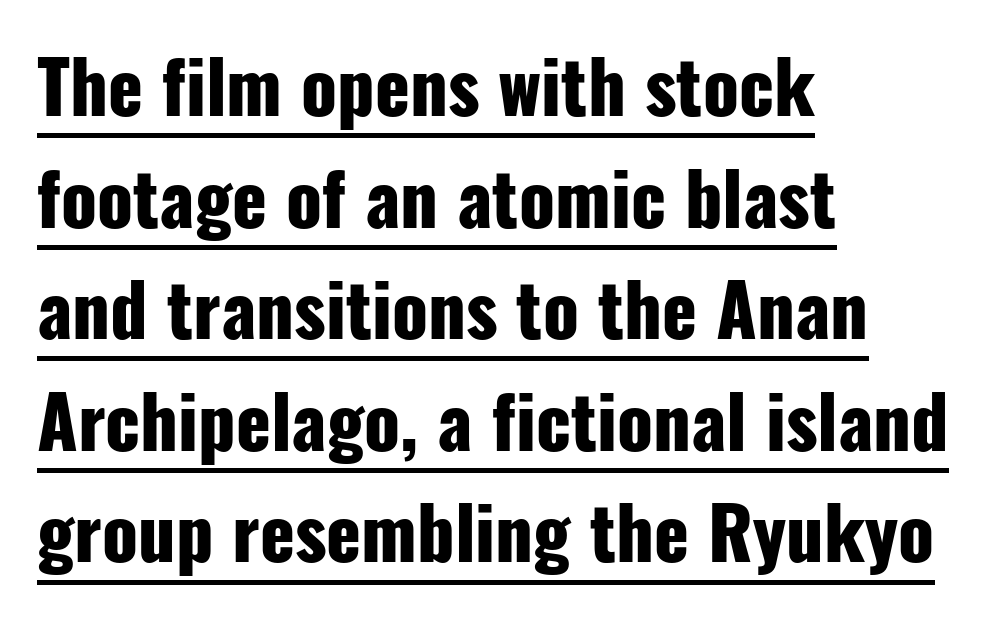
Q: Is the text bold? A: Yes.
Q: Is the text italic (slanted)? A: No, it is upright.
Q: Is the typeface a serif or a sans-serif typeface? A: Sans-serif.
Q: Is the text underlined? A: Yes.
Q: How is the paragraph aligned? A: Left-aligned.
Q: Is the spacing between letters normal or unusually wide? A: Normal.
Q: Is the spacing between lines tight, normal or loose? A: Normal.
Q: Width (condensed, normal, or wide)? A: Condensed.
Q: Stroke contrast? A: Low.
Q: x-height? A: Medium.
Q: Monospaced? A: No.
